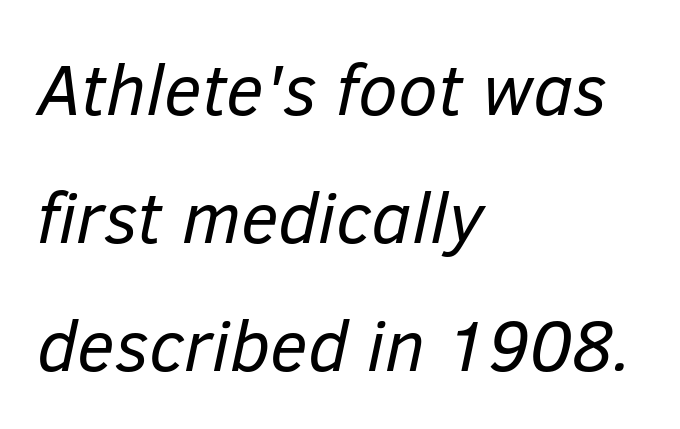
{"italic": "yes", "lean": "right", "slant_degrees": 12, "bold": "no", "weight": "regular", "width": "normal", "stroke_contrast": "low", "x_height": "medium", "monospaced": "no", "underline": "no", "align": "left", "line_spacing_ratio": 1.78, "letter_spacing": "normal", "letter_spacing_em": 0.0, "glyph_px": 72}
